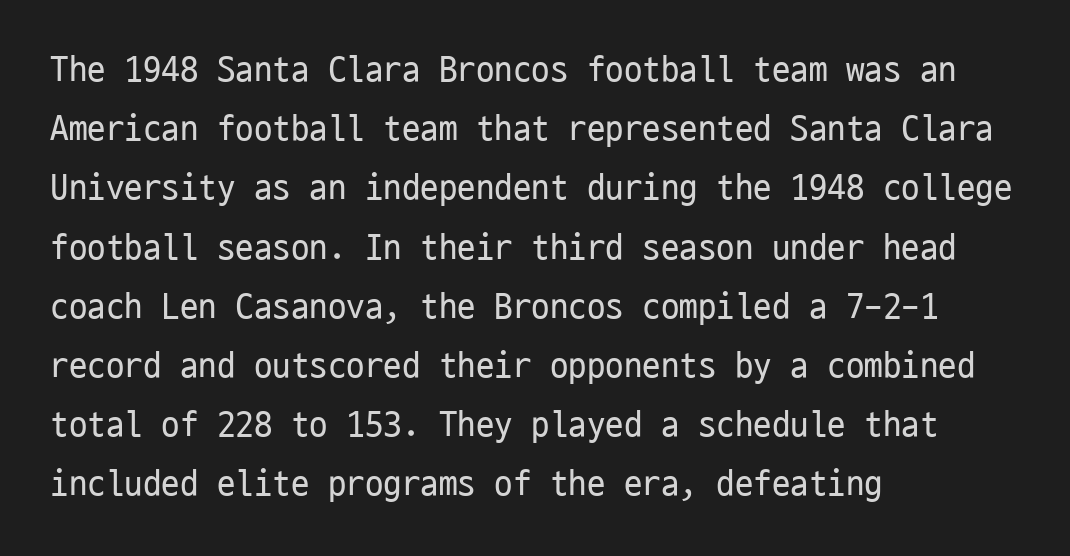
{"serif": "no", "italic": "no", "bold": "no", "weight": "regular", "width": "condensed", "stroke_contrast": "low", "x_height": "medium", "monospaced": "yes", "underline": "no", "align": "left", "line_spacing": "normal", "line_spacing_ratio": 1.6, "letter_spacing": "normal", "letter_spacing_em": 0.0, "glyph_px": 37}
